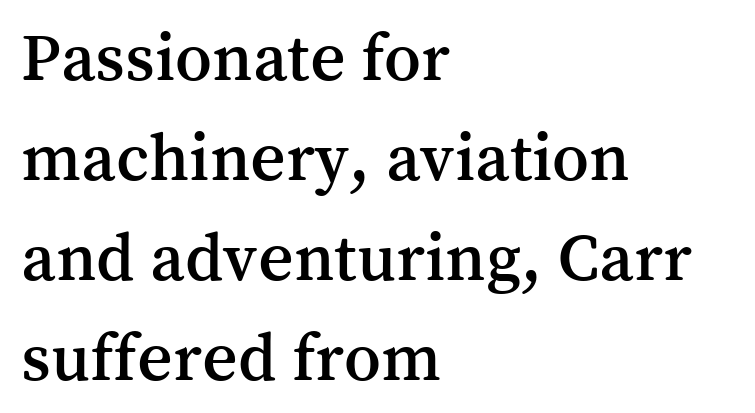
The image shows 69 px serif type, upright; set left-aligned, normal line spacing (1.45x), normal letter spacing, not underlined; medium stroke contrast and a medium x-height.
